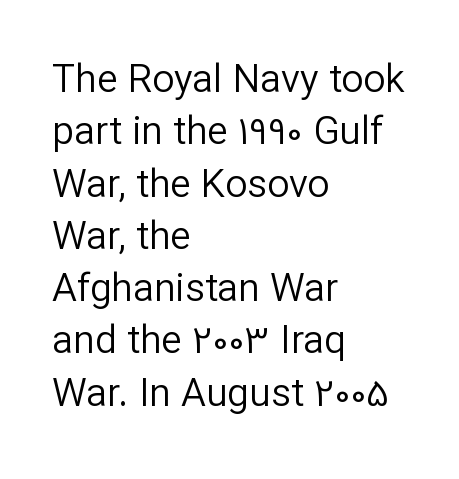
The image shows 39 px regular-weight sans-serif type, upright; set left-aligned, normal line spacing (1.34x), normal letter spacing, not underlined; low stroke contrast and a medium x-height.
